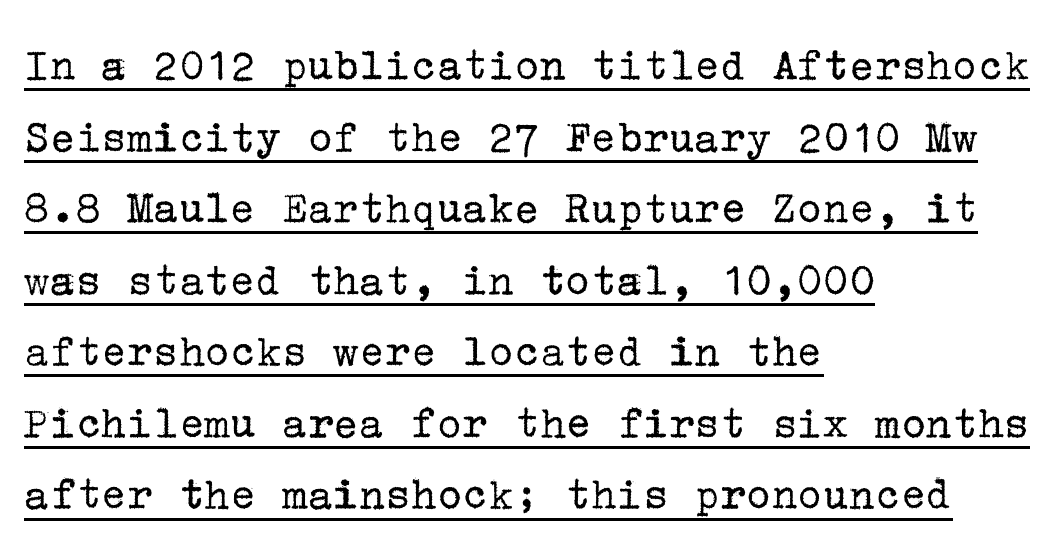
{"serif": "yes", "italic": "no", "bold": "no", "weight": "regular", "width": "normal", "stroke_contrast": "low", "x_height": "medium", "underline": "yes", "align": "left", "line_spacing": "normal", "line_spacing_ratio": 1.49, "letter_spacing": "normal", "letter_spacing_em": 0.0, "glyph_px": 48}
